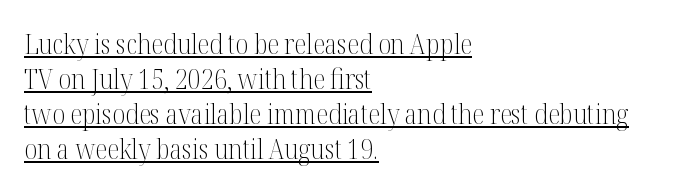
The image shows 28 px light, condensed serif type, upright; set left-aligned, normal line spacing (1.25x), normal letter spacing, underlined; medium stroke contrast and a medium x-height.
